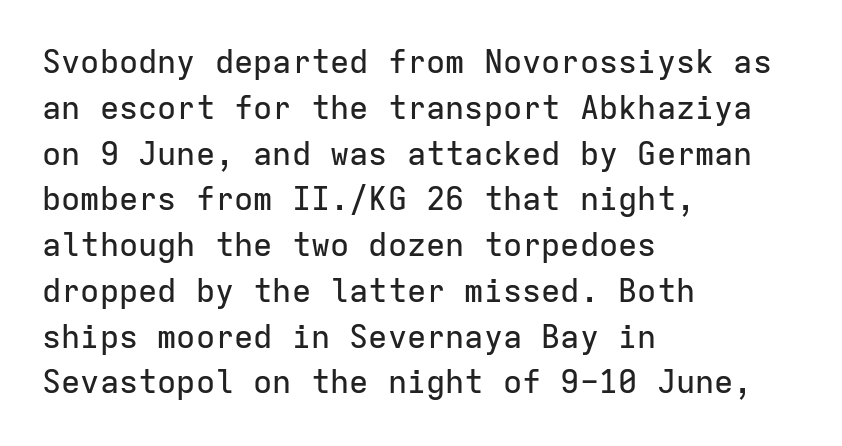
Q: Is the text italic (slanted)? A: No, it is upright.
Q: Is the typeface a serif or a sans-serif typeface? A: Sans-serif.
Q: Is the text underlined? A: No.
Q: How is the paragraph aligned? A: Left-aligned.
Q: Is the spacing between letters normal or unusually wide? A: Normal.
Q: Is the spacing between lines tight, normal or loose? A: Normal.
Q: Width (condensed, normal, or wide)? A: Normal.
Q: Stroke contrast? A: Low.
Q: x-height? A: Medium.
Q: Monospaced? A: Yes.
